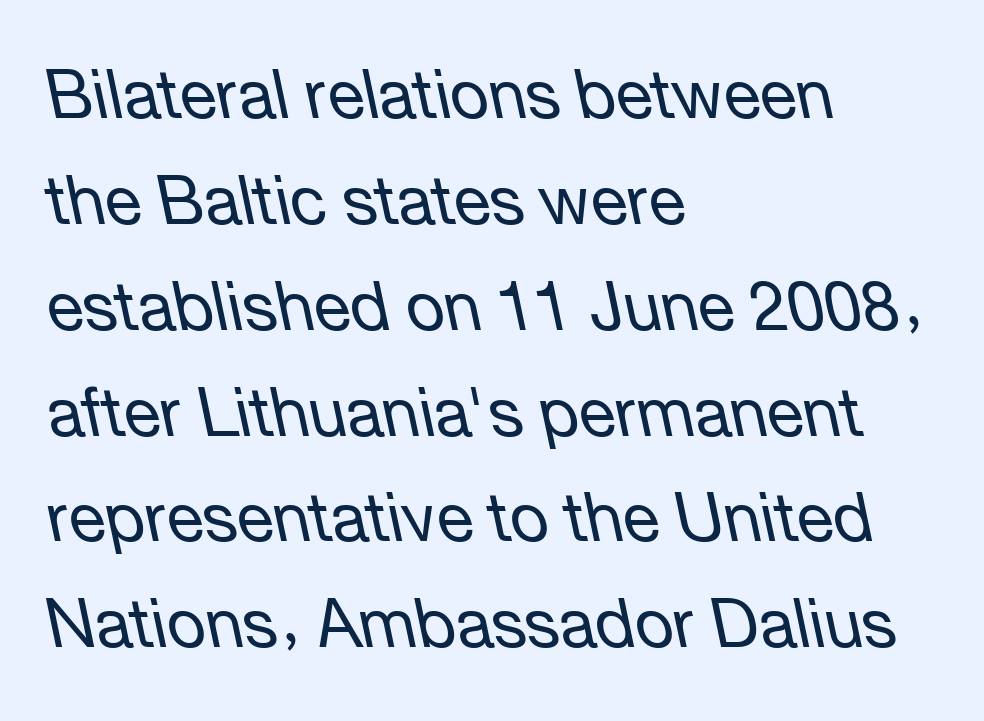
Q: Is the text bold? A: No.
Q: Is the text italic (slanted)? A: Yes, it leans left by about 12 degrees.
Q: Is the text underlined? A: No.
Q: How is the paragraph aligned? A: Left-aligned.
Q: Is the spacing between letters normal or unusually wide? A: Normal.
Q: Is the spacing between lines tight, normal or loose? A: Normal.
Q: Width (condensed, normal, or wide)? A: Normal.
Q: Stroke contrast? A: Low.
Q: x-height? A: Medium.
Q: Monospaced? A: No.
